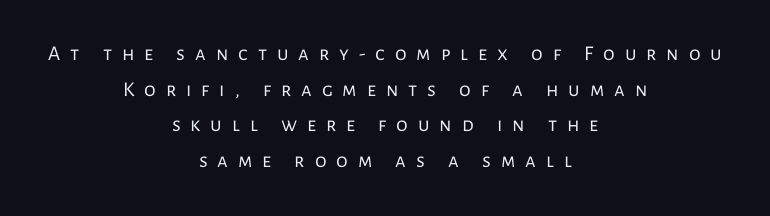
The image shows 21 px text type, upright; set centered, normal line spacing (1.7x), unusually wide letter spacing (+0.47 em), not underlined.
